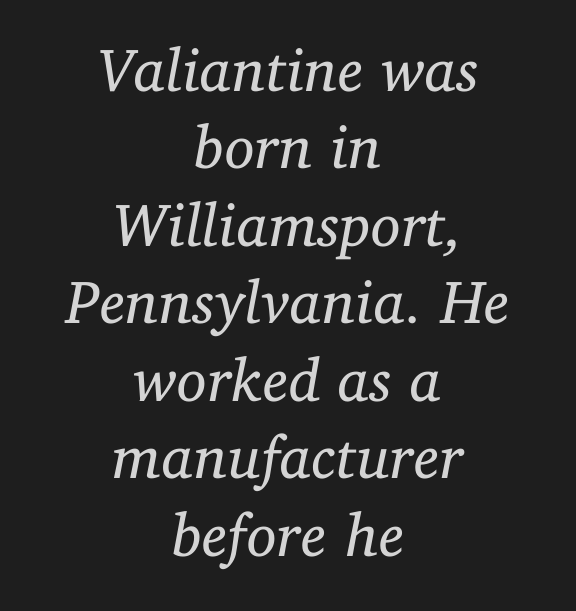
{"serif": "yes", "italic": "yes", "lean": "right", "slant_degrees": 11, "bold": "no", "weight": "regular", "width": "normal", "stroke_contrast": "low", "x_height": "medium", "monospaced": "no", "underline": "no", "align": "center", "line_spacing": "normal", "line_spacing_ratio": 1.27, "letter_spacing": "normal", "letter_spacing_em": 0.0, "glyph_px": 61}
